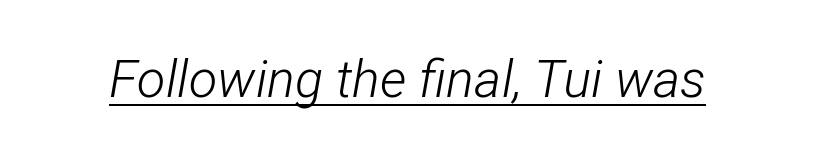
The image shows 52 px light, condensed type, italic (leaning right); set normal letter spacing, underlined; low stroke contrast and a medium x-height.
